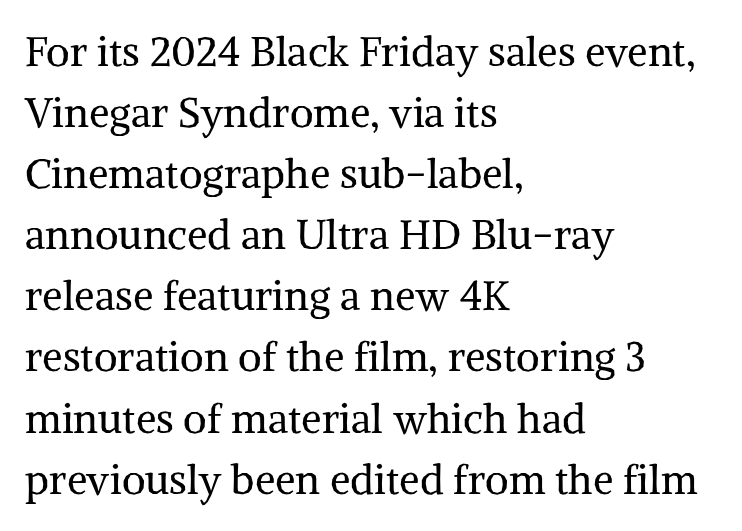
Baseline-to-baseline distance is the conventional proportion of letter height. A student would call this left alignment; a typographer would say flush left, rag right. The letters stand upright; this is a roman face. The face used here is proportionally spaced, like ordinary book or web type. The horizontal fit of the characters is conventional and even.
